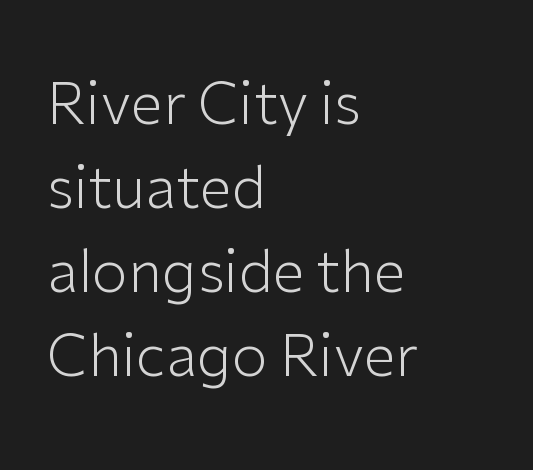
The image shows 58 px light sans-serif type, upright; set left-aligned, normal line spacing (1.45x), normal letter spacing, not underlined; low stroke contrast and a medium x-height.
